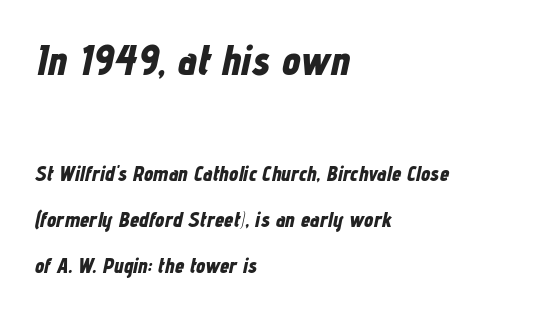
The image shows 42 px bold, condensed type, italic (leaning right); set left-aligned, loose line spacing (2.2x), normal letter spacing, not underlined; the first (top) block is 2.0x larger; low stroke contrast and a medium x-height.
